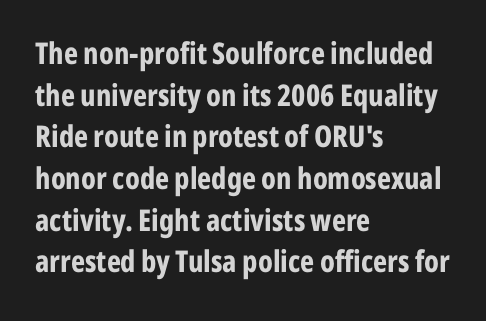
{"serif": "no", "italic": "no", "bold": "yes", "weight": "bold", "width": "condensed", "stroke_contrast": "low", "x_height": "medium", "monospaced": "no", "underline": "no", "align": "left", "line_spacing": "normal", "line_spacing_ratio": 1.39, "letter_spacing": "normal", "letter_spacing_em": 0.0, "glyph_px": 30}
